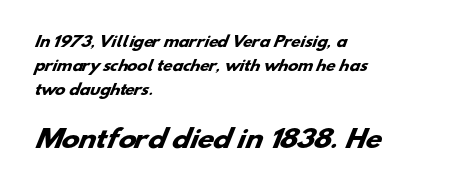
{"bold": "yes", "underline": "no", "align": "left", "line_spacing_ratio": 1.73, "letter_spacing": "normal", "letter_spacing_em": 0.0, "larger_block": "second", "size_ratio": 1.71, "glyph_px": 24}
